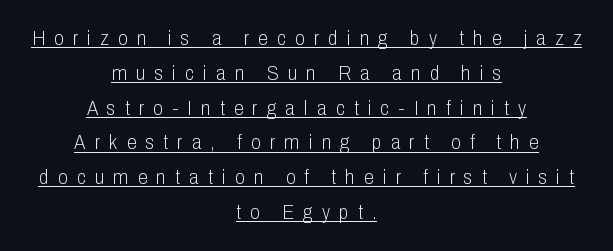
The image shows 20 px text type, upright; set centered, line spacing 1.74x, unusually wide letter spacing (+0.46 em), underlined.
